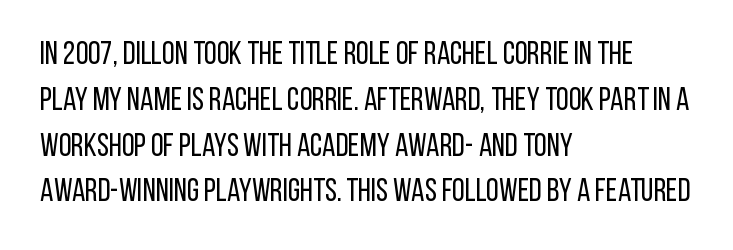
The line-height multiplier appears to be the usual default. No italicization has been applied; the sample stays upright. The characters are drawn with everyday or finer stroke widths. The passage shown is not underscored anywhere. Varying glyph widths throughout — classic text-font behaviour.
